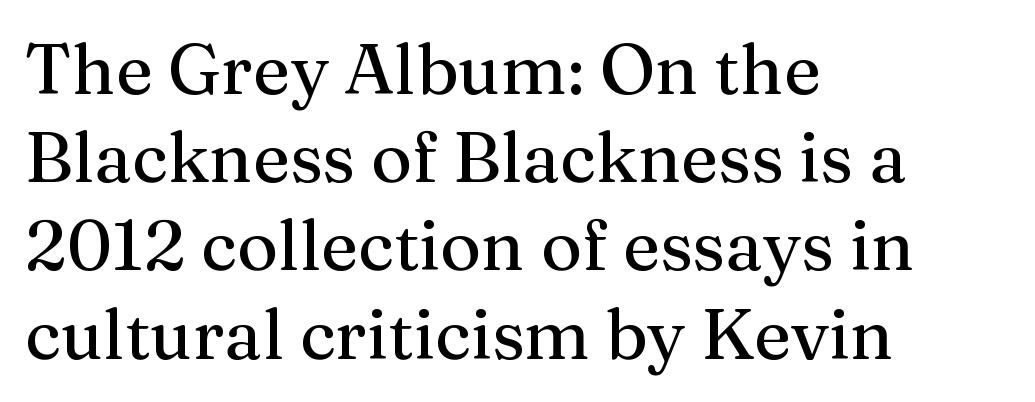
The image shows 70 px serif type, upright; set left-aligned, normal line spacing (1.26x), normal letter spacing, not underlined; medium stroke contrast and a medium x-height.
